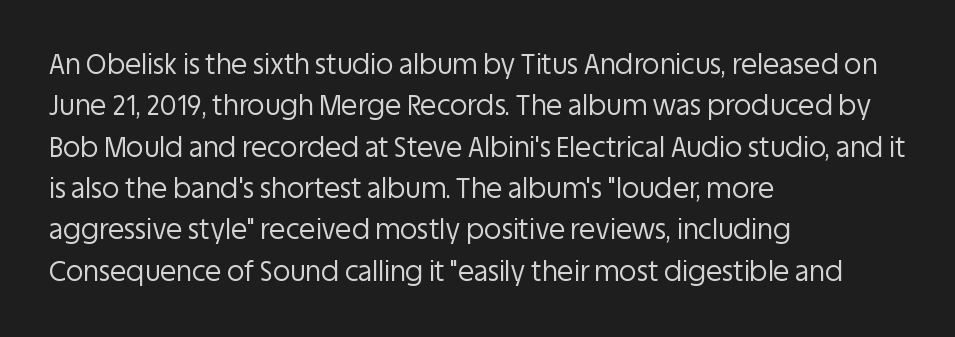
Q: Is the text bold? A: No.
Q: Is the text italic (slanted)? A: No, it is upright.
Q: Is the text underlined? A: No.
Q: How is the paragraph aligned? A: Left-aligned.
Q: Is the spacing between letters normal or unusually wide? A: Normal.
Q: Is the spacing between lines tight, normal or loose? A: Normal.
